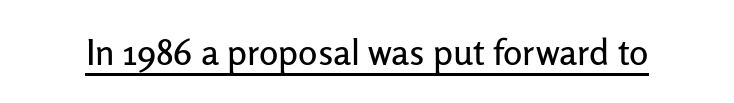
The image shows 36 px sans-serif type, upright; set normal letter spacing, underlined; low stroke contrast and a medium x-height.
